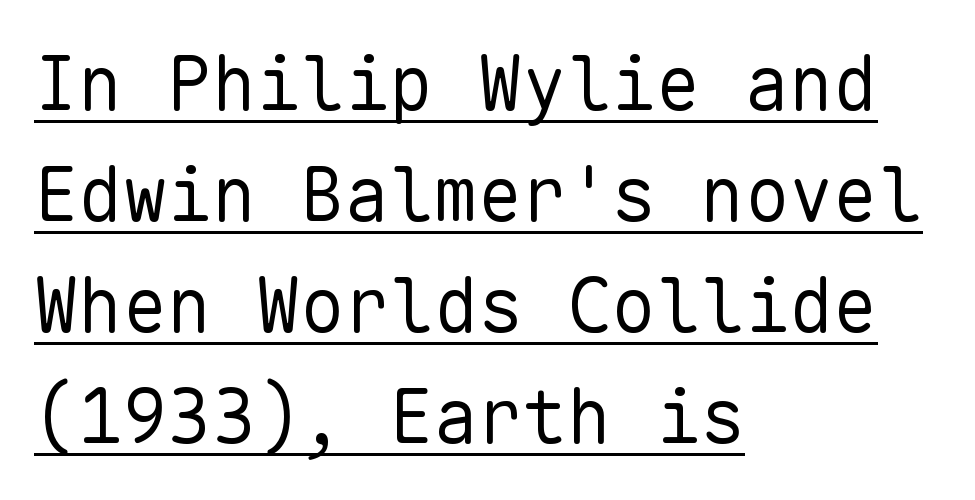
The words here are underlined. Is there much room between lines? A standard amount, neither cramped nor airy. Each letter, wide or thin by design, is forced into the same width here. Nope, no serifs anywhere on these letters.
